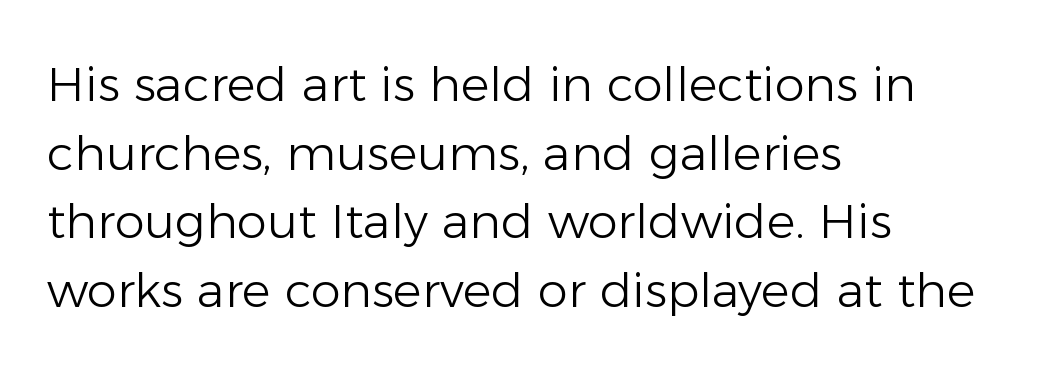
{"serif": "no", "italic": "no", "bold": "no", "weight": "light", "width": "normal", "stroke_contrast": "low", "x_height": "medium", "monospaced": "no", "underline": "no", "align": "left", "line_spacing": "normal", "line_spacing_ratio": 1.43, "letter_spacing": "normal", "letter_spacing_em": 0.0, "glyph_px": 48}
